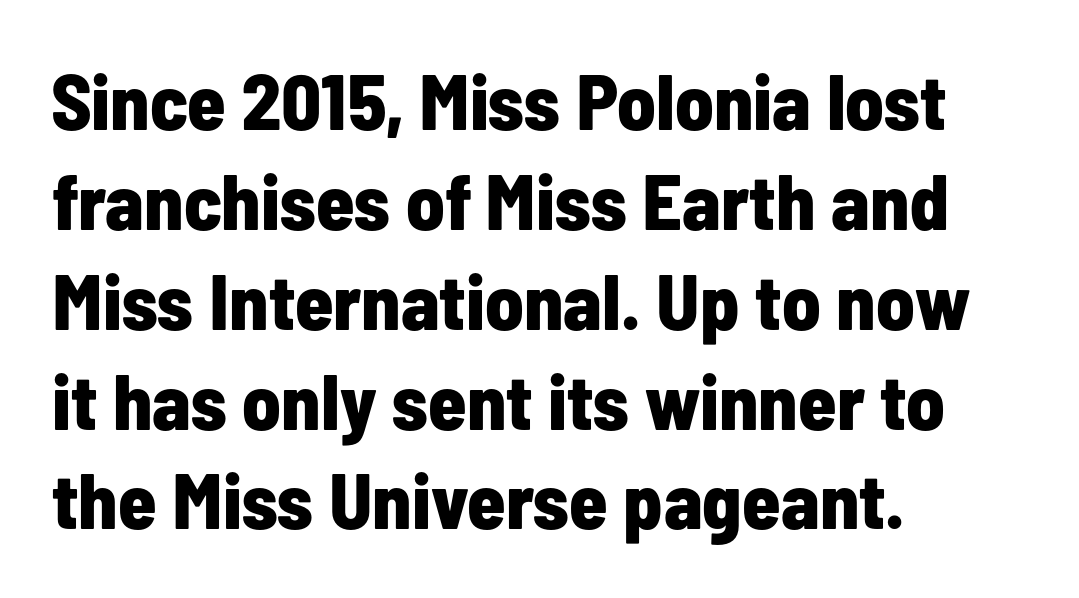
{"serif": "no", "italic": "no", "bold": "yes", "weight": "bold", "width": "condensed", "stroke_contrast": "low", "x_height": "medium", "monospaced": "no", "underline": "no", "align": "left", "line_spacing": "normal", "line_spacing_ratio": 1.28, "letter_spacing": "normal", "letter_spacing_em": 0.0, "glyph_px": 78}
